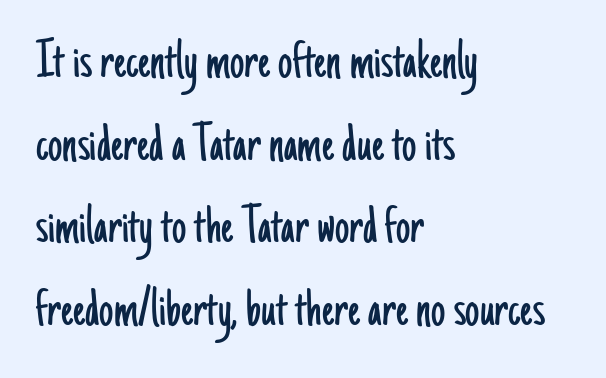
{"serif": "no", "italic": "no", "bold": "no", "weight": "light", "width": "condensed", "stroke_contrast": "low", "x_height": "small", "monospaced": "no", "underline": "no", "align": "left", "line_spacing": "normal", "line_spacing_ratio": 1.45, "letter_spacing": "normal", "letter_spacing_em": 0.0, "glyph_px": 57}
